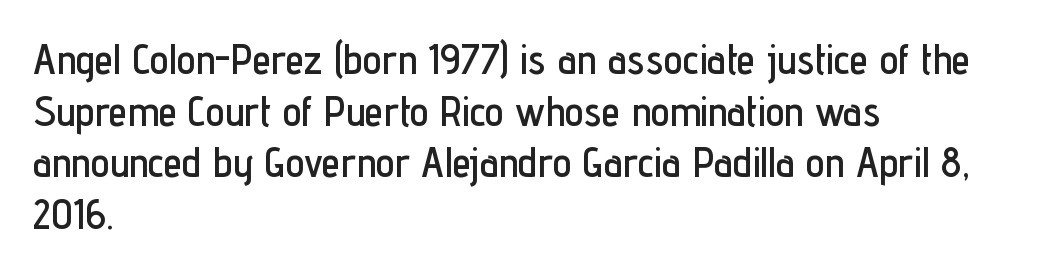
{"serif": "no", "italic": "no", "width": "condensed", "stroke_contrast": "low", "x_height": "medium", "monospaced": "no", "underline": "no", "align": "left", "line_spacing_ratio": 1.23, "letter_spacing": "normal", "letter_spacing_em": 0.0, "glyph_px": 42}
